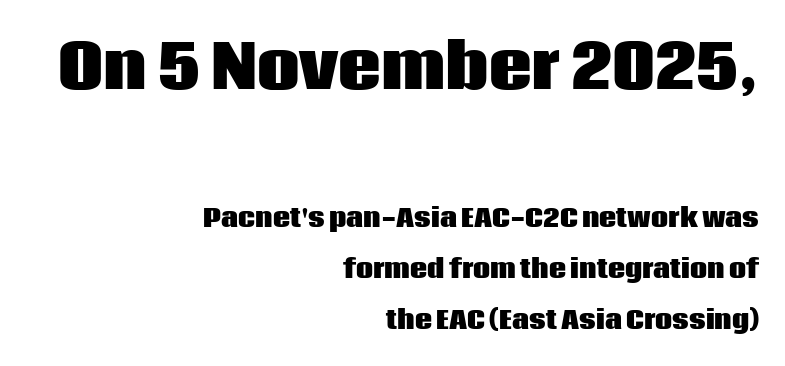
Typographic density is high because the face is bold. Vertically, the passage feels expansive, rows floating well apart. The typography opts for an upright posture over an oblique one. Character size in the leading block exceeds that of the trailing block. A sans-serif font was chosen for this passage.
